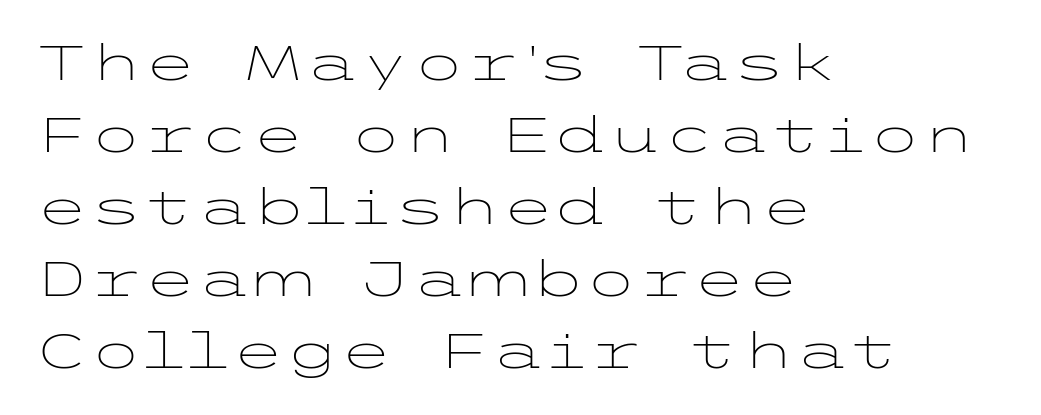
Posture: straight, roman, zero tilt. Compared with typical paragraphs, the rows here are spaced about the same. Which margin do the lines hug? The left one — the right edge is uneven. Nothing heavy about these letters — not bold at all. The area under the type is left untouched. Caption: standard tracking, unaltered.
